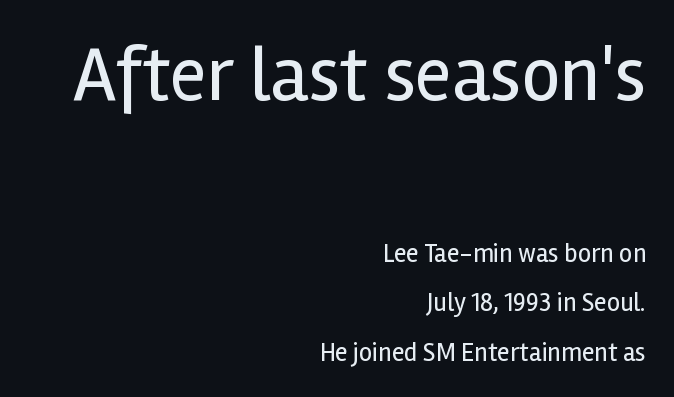
{"serif": "no", "italic": "no", "bold": "no", "weight": "regular", "width": "normal", "x_height": "medium", "monospaced": "no", "underline": "no", "align": "right", "line_spacing": "loose", "line_spacing_ratio": 1.91, "letter_spacing": "normal", "letter_spacing_em": 0.0, "larger_block": "first", "size_ratio": 2.96, "glyph_px": 77}
